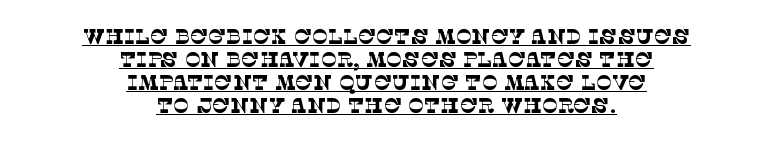
{"bold": "no", "underline": "yes", "align": "center", "line_spacing": "tight", "line_spacing_ratio": 1.1, "letter_spacing": "normal", "letter_spacing_em": 0.0, "glyph_px": 21}
